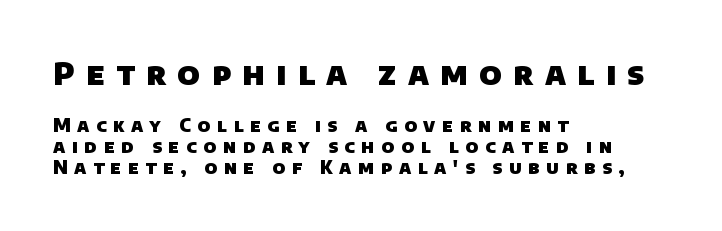
Q: Is the text bold? A: Yes.
Q: Is the typeface a serif or a sans-serif typeface? A: Sans-serif.
Q: Is the text underlined? A: No.
Q: How is the paragraph aligned? A: Left-aligned.
Q: Is the spacing between letters normal or unusually wide? A: Unusually wide.
Q: Is the spacing between lines tight, normal or loose? A: Tight.
Q: Which block of text is set in a larger size, the first (top) or the second (bottom)? A: The first (top) one.
Q: Width (condensed, normal, or wide)? A: Normal.
Q: Stroke contrast? A: Low.
Q: x-height? A: Large.
Q: Monospaced? A: No.
